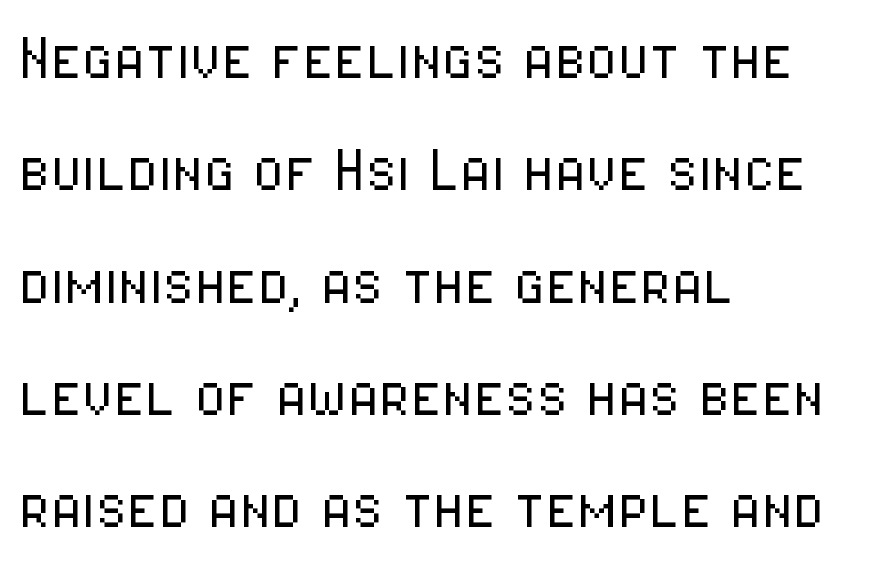
The image shows 72 px light, condensed sans-serif type, upright; set left-aligned, normal line spacing (1.56x), normal letter spacing, not underlined; low stroke contrast and a medium x-height.
